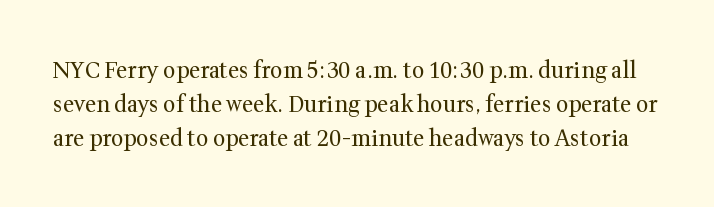
The image shows 22 px text type, upright; set normal line spacing (1.54x), normal letter spacing, not underlined.
